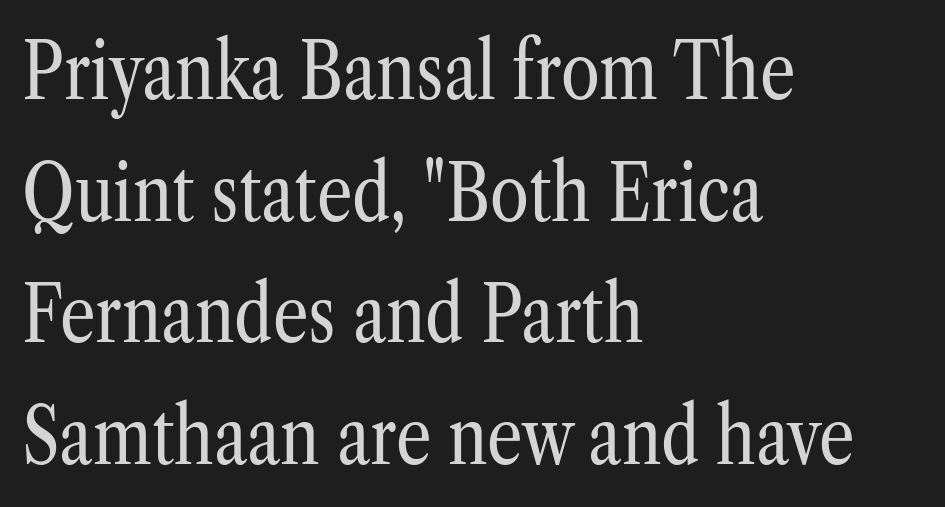
The image shows 79 px regular-weight, condensed serif type, upright; set left-aligned, normal line spacing (1.54x), normal letter spacing, not underlined; low stroke contrast and a medium x-height.
